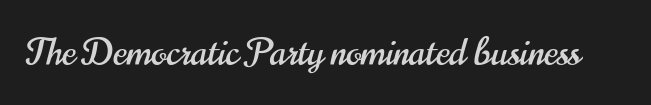
Q: Is the text italic (slanted)? A: Yes.
Q: Is the typeface a serif or a sans-serif typeface? A: Sans-serif.
Q: Is the text underlined? A: No.
Q: Is the spacing between letters normal or unusually wide? A: Normal.
Q: Width (condensed, normal, or wide)? A: Condensed.
Q: Stroke contrast? A: High.
Q: x-height? A: Small.
Q: Monospaced? A: No.
